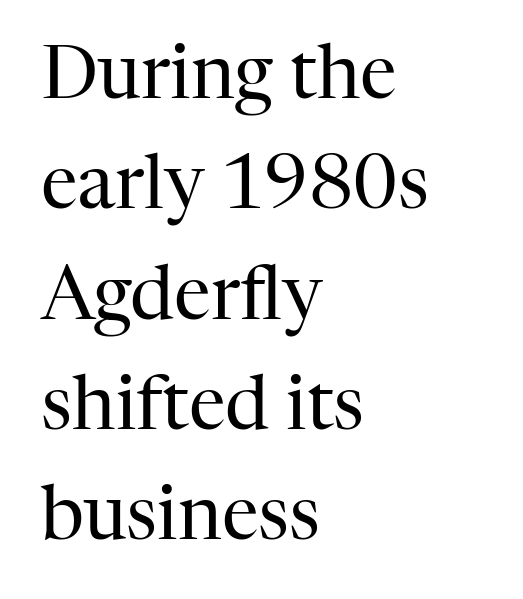
Q: Is the text bold? A: No.
Q: Is the text italic (slanted)? A: No, it is upright.
Q: Is the typeface a serif or a sans-serif typeface? A: Serif.
Q: Is the text underlined? A: No.
Q: How is the paragraph aligned? A: Left-aligned.
Q: Is the spacing between letters normal or unusually wide? A: Normal.
Q: Is the spacing between lines tight, normal or loose? A: Normal.
Q: Width (condensed, normal, or wide)? A: Normal.
Q: Stroke contrast? A: High.
Q: x-height? A: Medium.
Q: Monospaced? A: No.
